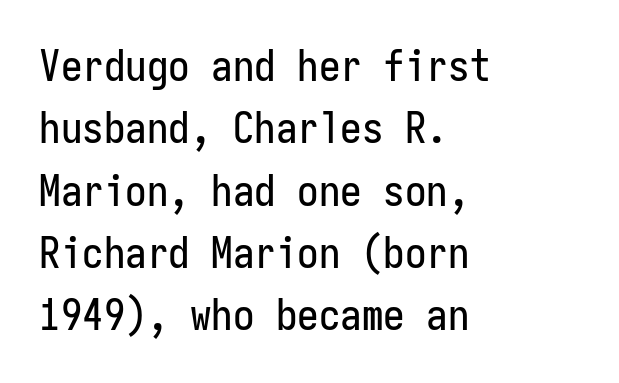
Q: Is the text italic (slanted)? A: No, it is upright.
Q: Is the typeface a serif or a sans-serif typeface? A: Sans-serif.
Q: Is the text underlined? A: No.
Q: How is the paragraph aligned? A: Left-aligned.
Q: Is the spacing between letters normal or unusually wide? A: Normal.
Q: Is the spacing between lines tight, normal or loose? A: Normal.
Q: Width (condensed, normal, or wide)? A: Condensed.
Q: Stroke contrast? A: Low.
Q: x-height? A: Medium.
Q: Monospaced? A: Yes.
